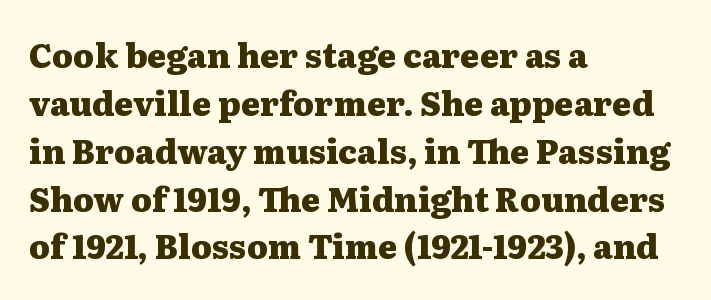
The paragraph has a hard left edge and a soft right edge. Looks like regular typesetting: each glyph gets only the width it needs. Baseline-to-baseline distance is the conventional proportion of letter height. Observe the ordinary spacing: letters are neighbours, not strangers.
